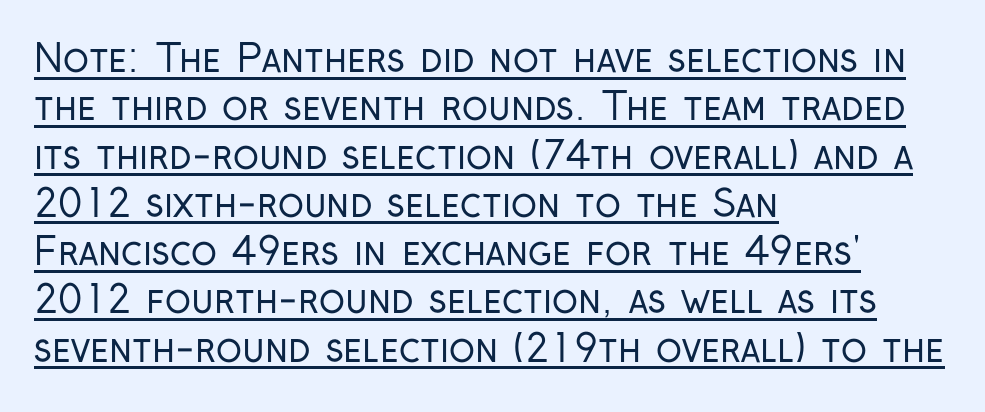
The typesetting does not lean heavy: it is not bold. One glance says typical: line gaps are just what's usual. Looks like regular typesetting: each glyph gets only the width it needs. If you drew a line through each stem, it would be perfectly vertical.
